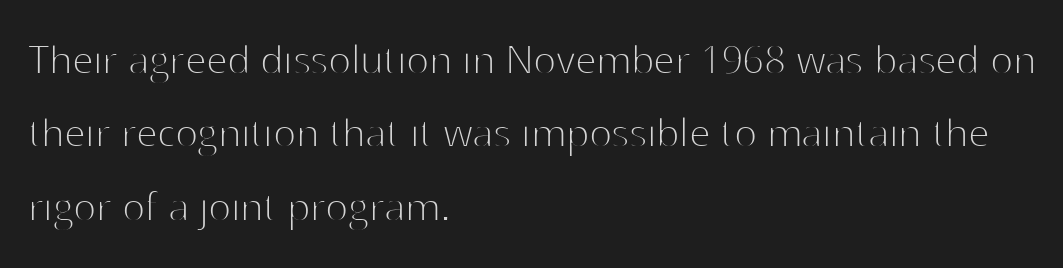
{"serif": "no", "italic": "no", "bold": "no", "weight": "thin", "width": "normal", "stroke_contrast": "high", "x_height": "medium", "monospaced": "no", "underline": "no", "align": "left", "line_spacing": "normal", "line_spacing_ratio": 1.53, "letter_spacing": "normal", "letter_spacing_em": 0.0, "glyph_px": 48}
